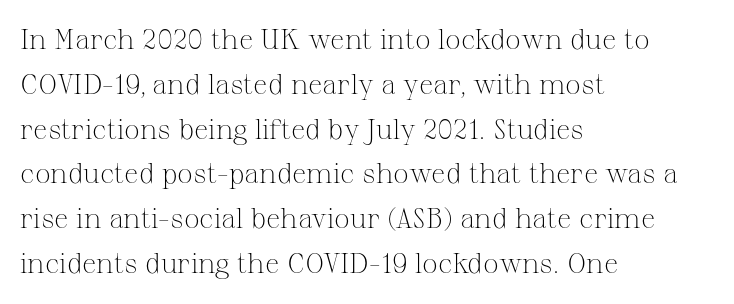
The image shows 28 px light serif type, upright; set left-aligned, normal line spacing (1.6x), normal letter spacing, not underlined; medium stroke contrast and a medium x-height.
